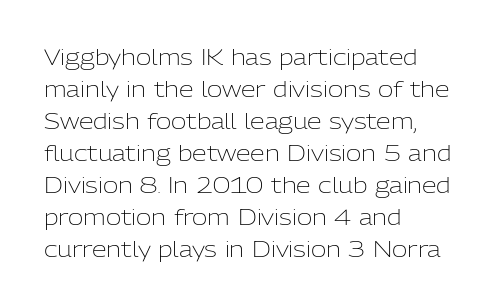
{"italic": "no", "bold": "no", "underline": "no", "align": "left", "line_spacing": "normal", "line_spacing_ratio": 1.52, "letter_spacing": "normal", "letter_spacing_em": 0.0, "glyph_px": 21}
